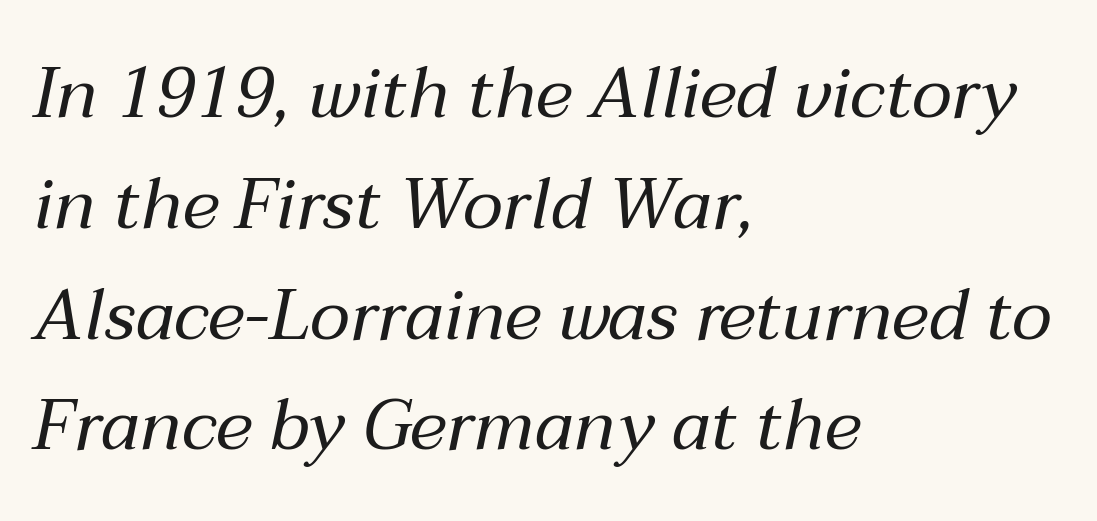
The image shows 71 px regular-weight type, italic (leaning right); set left-aligned, normal line spacing (1.56x), normal letter spacing, not underlined; medium stroke contrast and a medium x-height.
